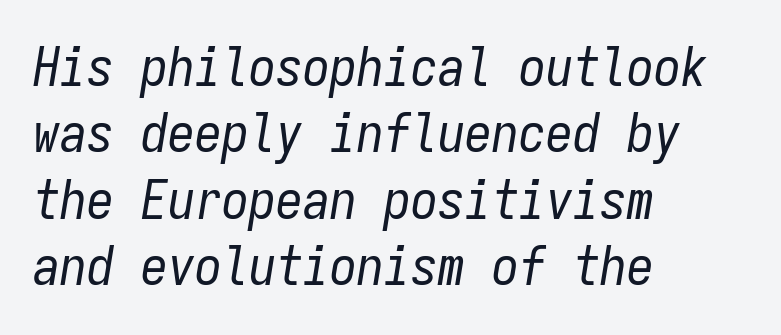
{"italic": "yes", "lean": "right", "slant_degrees": 9, "bold": "no", "weight": "regular", "width": "condensed", "stroke_contrast": "low", "x_height": "medium", "monospaced": "yes", "underline": "no", "align": "left", "line_spacing_ratio": 1.23, "letter_spacing": "normal", "letter_spacing_em": 0.0, "glyph_px": 54}
